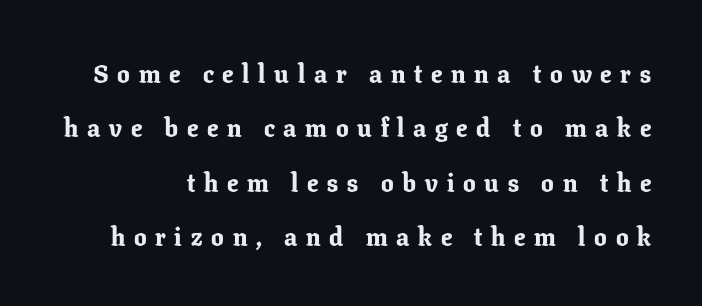
The image shows 25 px bold type, upright; set loose line spacing (2.18x), unusually wide letter spacing (+0.35 em), not underlined.
